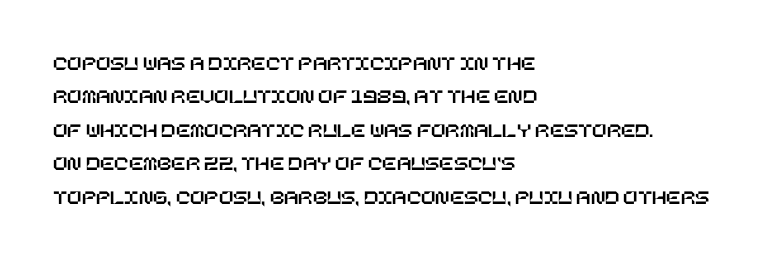
{"italic": "no", "underline": "no", "align": "left", "line_spacing": "normal", "line_spacing_ratio": 1.59, "letter_spacing": "normal", "letter_spacing_em": 0.0, "glyph_px": 21}
